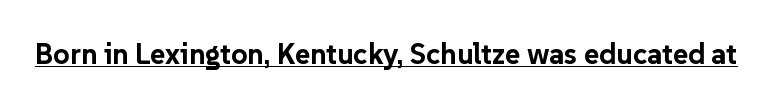
Q: Is the text bold? A: Yes.
Q: Is the text italic (slanted)? A: No, it is upright.
Q: Is the typeface a serif or a sans-serif typeface? A: Sans-serif.
Q: Is the text underlined? A: Yes.
Q: Is the spacing between letters normal or unusually wide? A: Normal.
Q: Width (condensed, normal, or wide)? A: Normal.
Q: Stroke contrast? A: Low.
Q: x-height? A: Medium.
Q: Monospaced? A: No.
